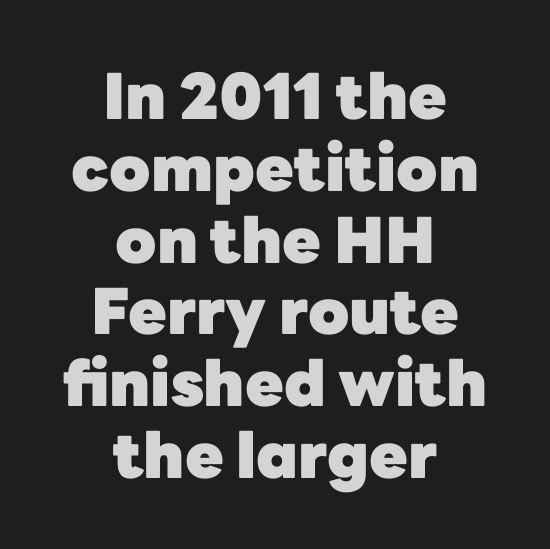
Q: Is the text bold? A: Yes.
Q: Is the text italic (slanted)? A: No, it is upright.
Q: Is the typeface a serif or a sans-serif typeface? A: Sans-serif.
Q: Is the text underlined? A: No.
Q: How is the paragraph aligned? A: Centered.
Q: Is the spacing between letters normal or unusually wide? A: Normal.
Q: Is the spacing between lines tight, normal or loose? A: Tight.
Q: Width (condensed, normal, or wide)? A: Normal.
Q: Stroke contrast? A: Low.
Q: x-height? A: Medium.
Q: Monospaced? A: No.
